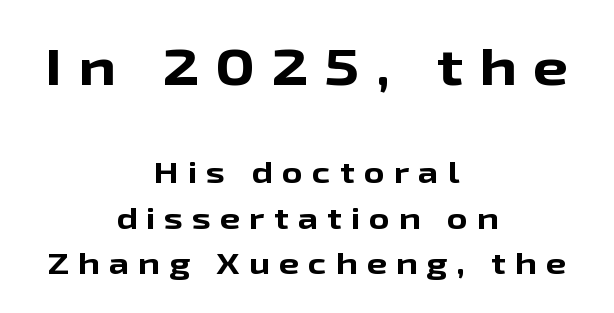
The image shows 51 px bold, wide sans-serif type, upright; set centered, normal line spacing (1.56x), unusually wide letter spacing (+0.31 em), not underlined; the first (top) block is 1.76x larger; low stroke contrast and a medium x-height.
